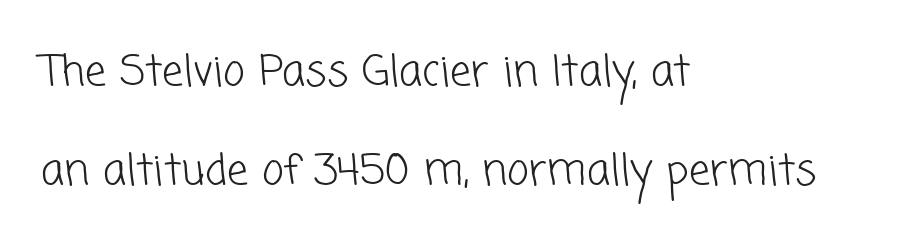
{"serif": "no", "bold": "no", "weight": "light", "width": "normal", "stroke_contrast": "low", "x_height": "medium", "monospaced": "no", "underline": "no", "align": "left", "line_spacing": "loose", "line_spacing_ratio": 2.35, "letter_spacing": "normal", "letter_spacing_em": 0.0, "glyph_px": 42}
